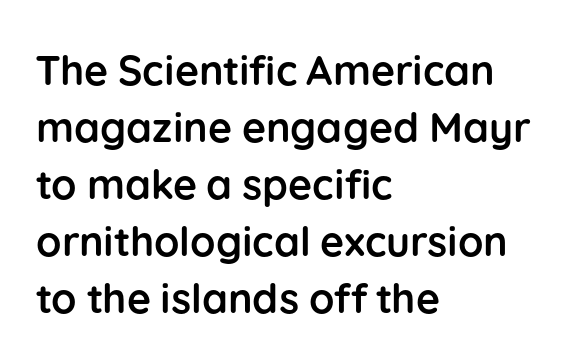
Q: Is the text bold? A: Yes.
Q: Is the text italic (slanted)? A: No, it is upright.
Q: Is the typeface a serif or a sans-serif typeface? A: Sans-serif.
Q: Is the text underlined? A: No.
Q: How is the paragraph aligned? A: Left-aligned.
Q: Is the spacing between letters normal or unusually wide? A: Normal.
Q: Is the spacing between lines tight, normal or loose? A: Normal.
Q: Width (condensed, normal, or wide)? A: Normal.
Q: Stroke contrast? A: Low.
Q: x-height? A: Medium.
Q: Monospaced? A: No.
